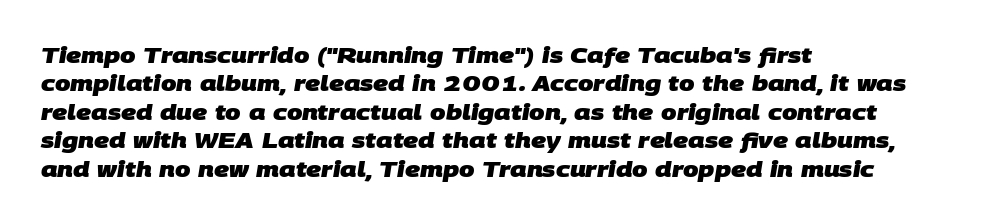
Q: Is the text bold? A: Yes.
Q: Is the text underlined? A: No.
Q: How is the paragraph aligned? A: Left-aligned.
Q: Is the spacing between letters normal or unusually wide? A: Normal.
Q: Is the spacing between lines tight, normal or loose? A: Normal.
